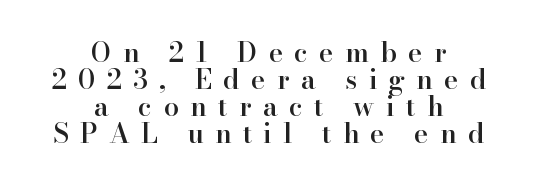
This sample is center-justified, so both line endings float freely. Compared with typical body copy, the letter spacing here is much looser. Each new line begins almost immediately beneath the previous one. Just letters on the line, the space beneath them empty.
